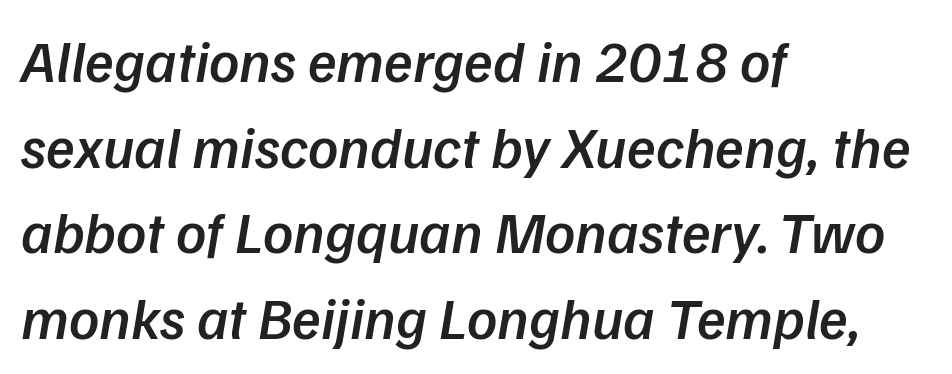
The gap between lines stays unmarked. The rendering uses natural spacing where letterforms have individual widths. Successive baselines arrive at the customary interval. The compositor pushed each line to the left boundary. Regarding serifs, this sample does without them. The horizontal fit of the characters is conventional and even.
